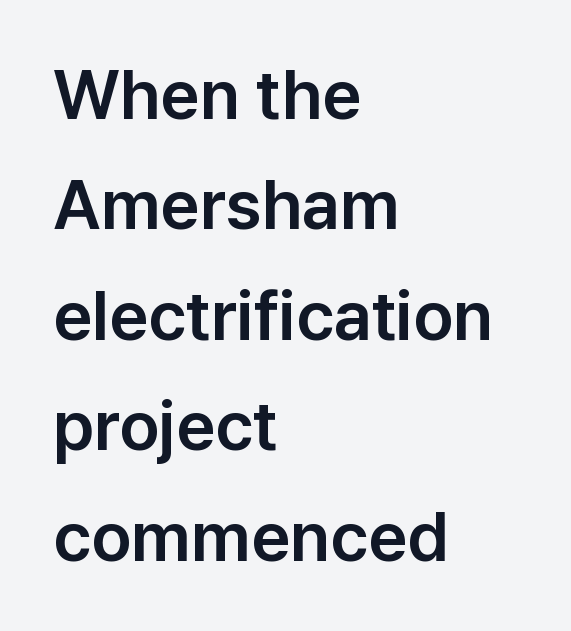
Quick note: interline space is typical. The passage is arranged the way most books set body copy — flush left. It's the straight-up-and-down kind of type. Words appear dense and cohesive because spacing is normal.
